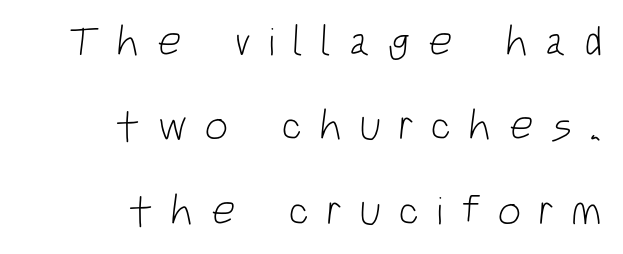
Q: Is the text bold? A: No.
Q: Is the typeface a serif or a sans-serif typeface? A: Sans-serif.
Q: Is the text underlined? A: No.
Q: How is the paragraph aligned? A: Right-aligned.
Q: Is the spacing between letters normal or unusually wide? A: Unusually wide.
Q: Is the spacing between lines tight, normal or loose? A: Loose.
Q: Width (condensed, normal, or wide)? A: Condensed.
Q: Stroke contrast? A: Low.
Q: x-height? A: Large.
Q: Monospaced? A: No.
